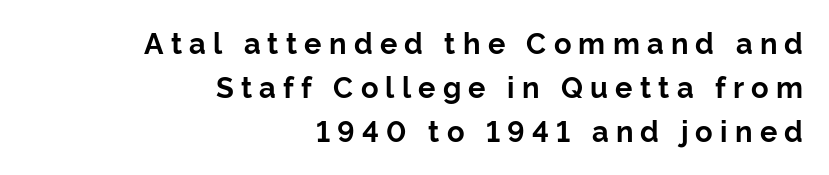
{"serif": "no", "italic": "no", "bold": "yes", "weight": "bold", "width": "normal", "stroke_contrast": "low", "x_height": "medium", "monospaced": "no", "underline": "no", "align": "right", "line_spacing": "normal", "line_spacing_ratio": 1.51, "letter_spacing": "wide", "letter_spacing_em": 0.25, "glyph_px": 29}
